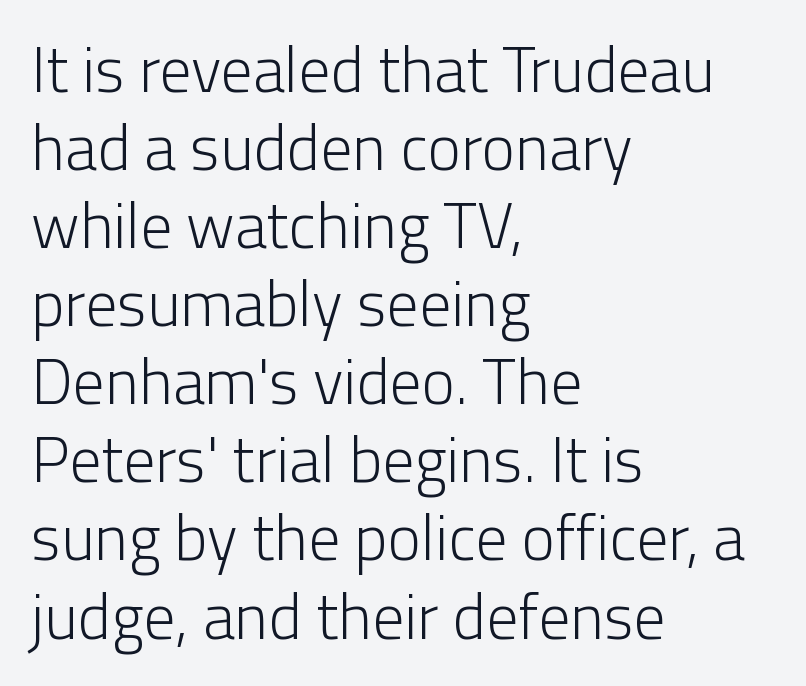
The image shows 64 px light sans-serif type, upright; set left-aligned, line spacing 1.22x, normal letter spacing, not underlined; low stroke contrast and a medium x-height.
